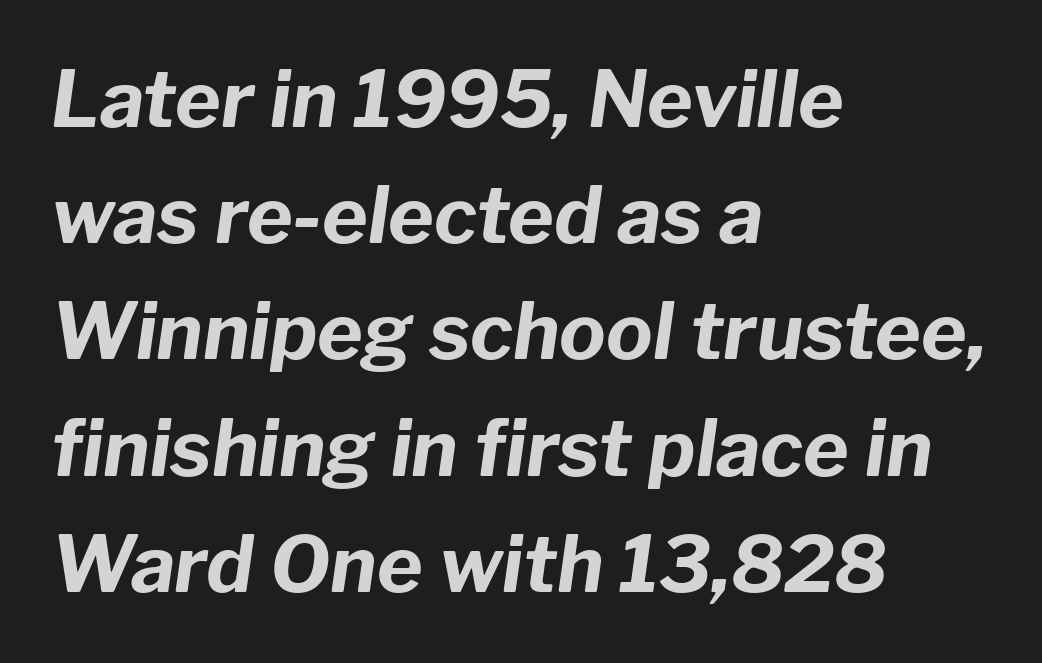
Q: Is the text bold? A: Yes.
Q: Is the text italic (slanted)? A: Yes, it leans right by about 8 degrees.
Q: Is the text underlined? A: No.
Q: How is the paragraph aligned? A: Left-aligned.
Q: Is the spacing between letters normal or unusually wide? A: Normal.
Q: Is the spacing between lines tight, normal or loose? A: Normal.
Q: Width (condensed, normal, or wide)? A: Normal.
Q: Stroke contrast? A: Low.
Q: x-height? A: Medium.
Q: Monospaced? A: No.
